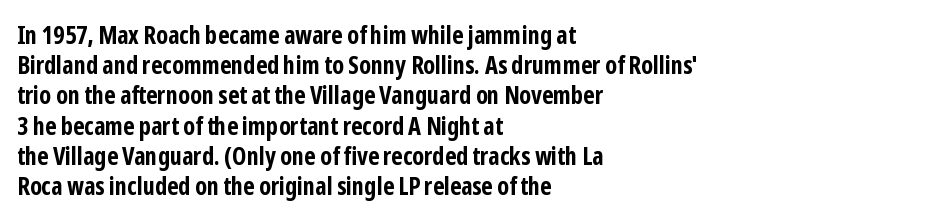
The passage shown is emphatically bold. The space directly below the letters is spotless. Tracking here is standard; glyphs follow each other at the usual distance. Where is the straight margin? On the left.
